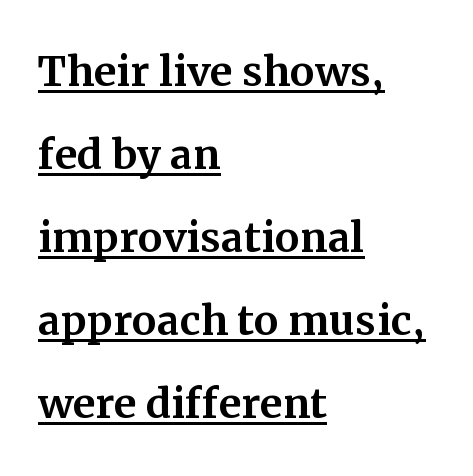
{"serif": "yes", "italic": "no", "width": "normal", "stroke_contrast": "medium", "x_height": "medium", "monospaced": "no", "underline": "yes", "align": "left", "line_spacing": "normal", "line_spacing_ratio": 1.51, "letter_spacing": "normal", "letter_spacing_em": 0.0, "glyph_px": 55}
